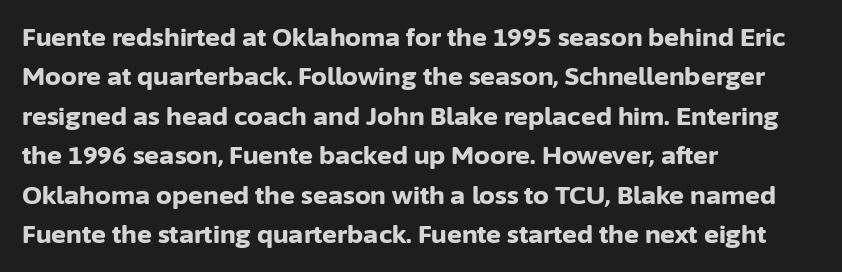
Evenly set lines give the paragraph a standard silhouette. Glance below the letters and you will spot only blank space. Typeset ragged right — the left edge is the straight one. This sample uses plain, unmodified letter spacing. Style check: upright. I'd describe the lettering as bold — thick and assertive.
